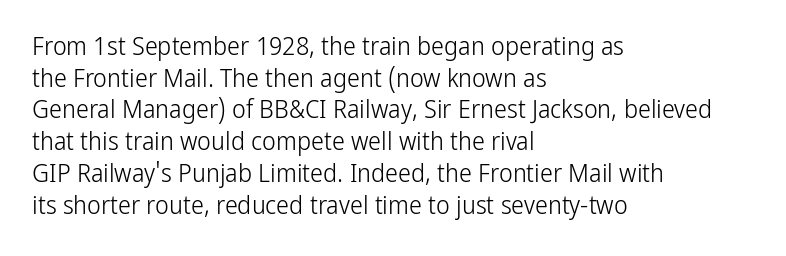
Q: Is the text bold? A: No.
Q: Is the text italic (slanted)? A: No, it is upright.
Q: Is the text underlined? A: No.
Q: How is the paragraph aligned? A: Left-aligned.
Q: Is the spacing between letters normal or unusually wide? A: Normal.
